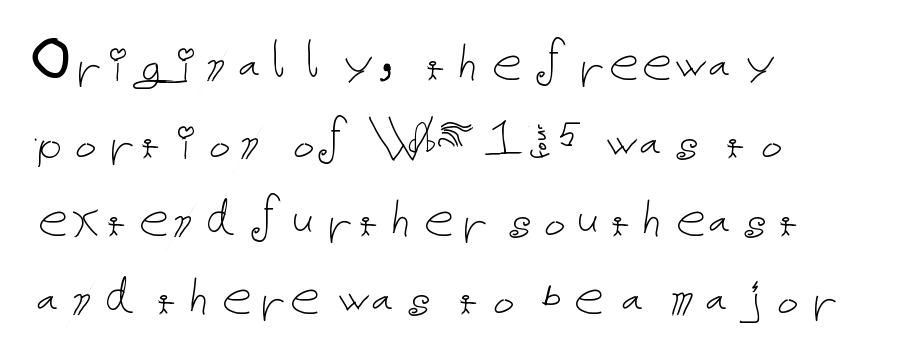
The image shows 60 px thin type, upright; set left-aligned, normal line spacing (1.3x), normal letter spacing, not underlined; low stroke contrast and a medium x-height.
